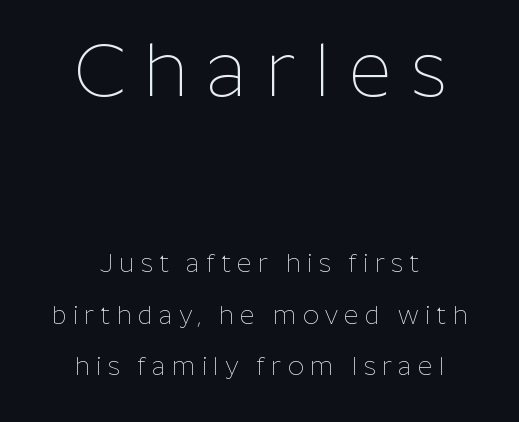
The image shows 75 px thin sans-serif type, upright; set centered, loose line spacing (2.06x), unusually wide letter spacing (+0.25 em), not underlined; the first (top) block is 3.0x larger; low stroke contrast and a medium x-height.
